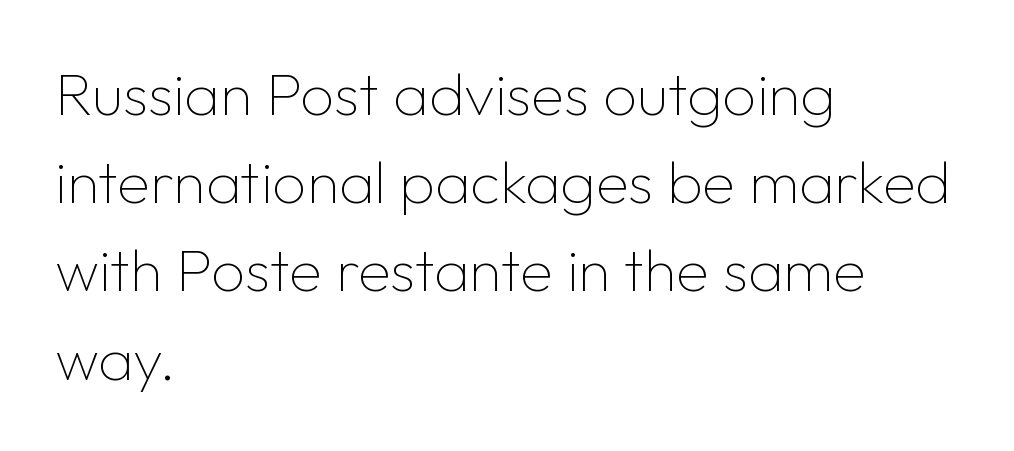
Q: Is the text bold? A: No.
Q: Is the text italic (slanted)? A: No, it is upright.
Q: Is the typeface a serif or a sans-serif typeface? A: Sans-serif.
Q: Is the text underlined? A: No.
Q: How is the paragraph aligned? A: Left-aligned.
Q: Is the spacing between letters normal or unusually wide? A: Normal.
Q: Is the spacing between lines tight, normal or loose? A: Normal.
Q: Width (condensed, normal, or wide)? A: Normal.
Q: Stroke contrast? A: Low.
Q: x-height? A: Medium.
Q: Monospaced? A: No.
